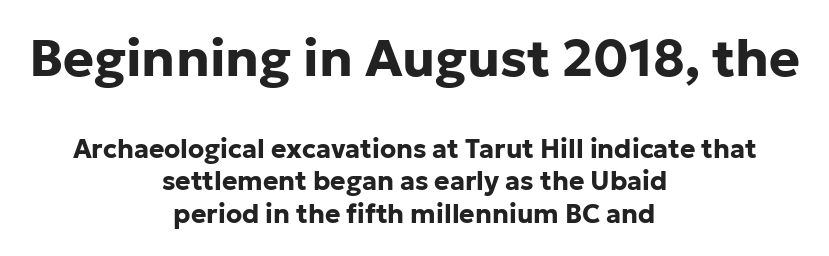
{"serif": "no", "italic": "no", "bold": "yes", "weight": "bold", "width": "normal", "stroke_contrast": "low", "x_height": "medium", "monospaced": "no", "underline": "no", "align": "center", "line_spacing": "normal", "line_spacing_ratio": 1.25, "letter_spacing": "normal", "letter_spacing_em": 0.0, "larger_block": "first", "size_ratio": 2.0, "glyph_px": 52}
